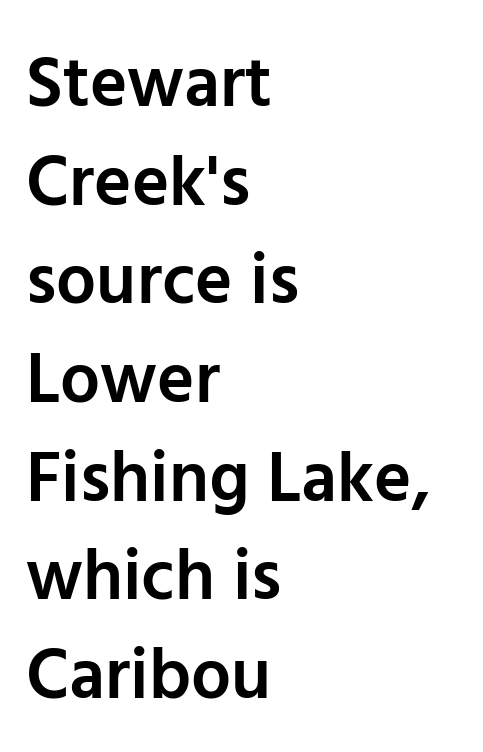
{"serif": "no", "italic": "no", "bold": "semi", "weight": "semibold", "width": "normal", "stroke_contrast": "low", "x_height": "medium", "monospaced": "no", "underline": "no", "align": "left", "line_spacing": "normal", "line_spacing_ratio": 1.39, "letter_spacing": "normal", "letter_spacing_em": 0.0, "glyph_px": 71}
